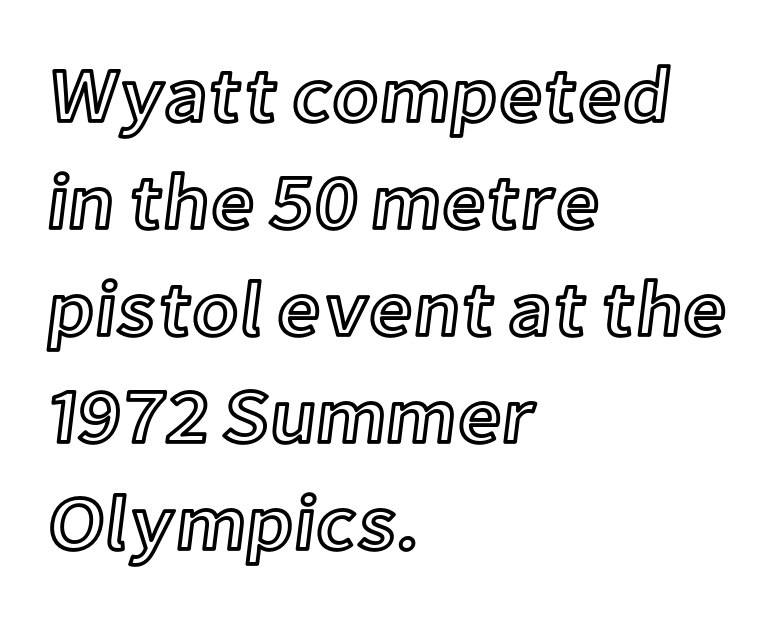
Nobody drew a line under any word here. Interline gaps are of average width in this sample. This sample is left-justified, so line endings fall wherever the words run out. The passage shown is typed in a proportional face where columns would drift. The gaps between neighbouring characters are ordinary and unremarkable.
